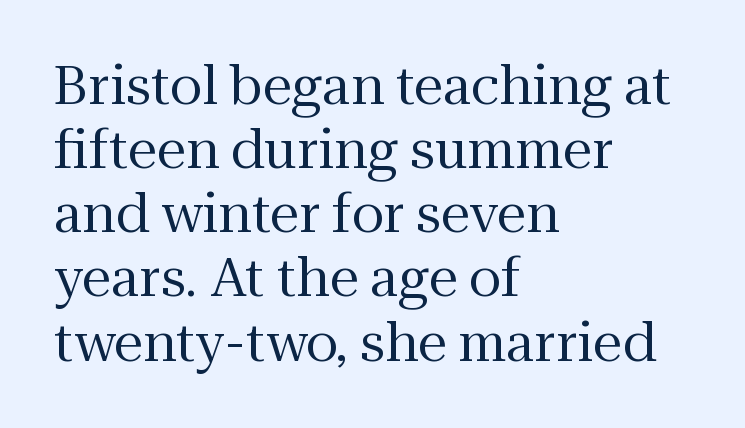
Q: Is the text bold? A: No.
Q: Is the text italic (slanted)? A: No, it is upright.
Q: Is the typeface a serif or a sans-serif typeface? A: Serif.
Q: Is the text underlined? A: No.
Q: How is the paragraph aligned? A: Left-aligned.
Q: Is the spacing between letters normal or unusually wide? A: Normal.
Q: Width (condensed, normal, or wide)? A: Normal.
Q: Stroke contrast? A: Medium.
Q: x-height? A: Medium.
Q: Monospaced? A: No.
